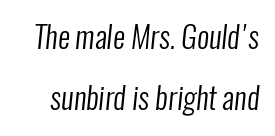
{"serif": "no", "bold": "no", "weight": "regular", "width": "condensed", "stroke_contrast": "low", "x_height": "medium", "monospaced": "no", "underline": "no", "line_spacing": "loose", "line_spacing_ratio": 2.04, "letter_spacing": "normal", "letter_spacing_em": 0.0, "glyph_px": 30}
